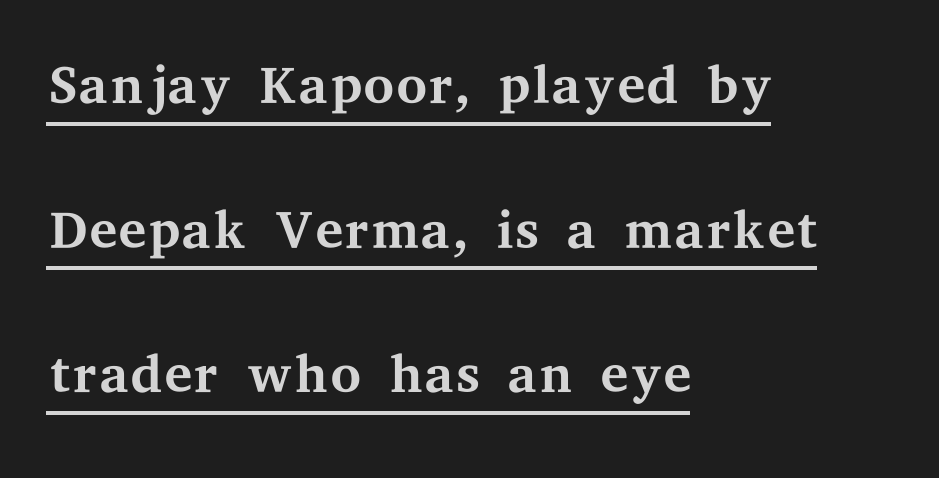
Q: Is the text bold? A: No.
Q: Is the text italic (slanted)? A: No, it is upright.
Q: Is the typeface a serif or a sans-serif typeface? A: Serif.
Q: Is the text underlined? A: Yes.
Q: How is the paragraph aligned? A: Left-aligned.
Q: Is the spacing between letters normal or unusually wide? A: Normal.
Q: Width (condensed, normal, or wide)? A: Wide.
Q: Stroke contrast? A: Medium.
Q: x-height? A: Medium.
Q: Monospaced? A: No.
